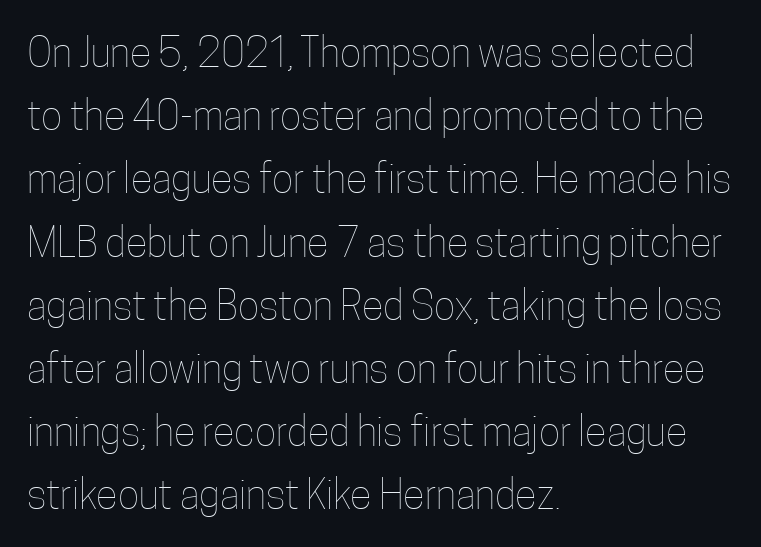
Think of a printed novel: that variable character pitch is what you see here. Visually the block forms a straight wall on the left and a jagged coastline on the right. The passage shown has conventional tracking throughout. The typesetting does not lean heavy: it is not bold. The strip under each line holds only bare page.
